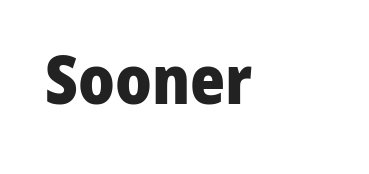
Q: Is the text bold? A: Yes.
Q: Is the text italic (slanted)? A: No, it is upright.
Q: Is the typeface a serif or a sans-serif typeface? A: Sans-serif.
Q: Is the text underlined? A: No.
Q: How is the paragraph aligned? A: Left-aligned.
Q: Is the spacing between letters normal or unusually wide? A: Normal.
Q: Width (condensed, normal, or wide)? A: Normal.
Q: Stroke contrast? A: Low.
Q: x-height? A: Medium.
Q: Monospaced? A: No.
